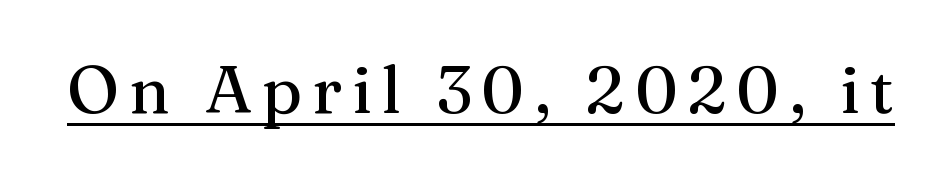
{"serif": "yes", "italic": "no", "width": "normal", "stroke_contrast": "medium", "x_height": "medium", "monospaced": "no", "underline": "yes", "glyph_px": 66}
